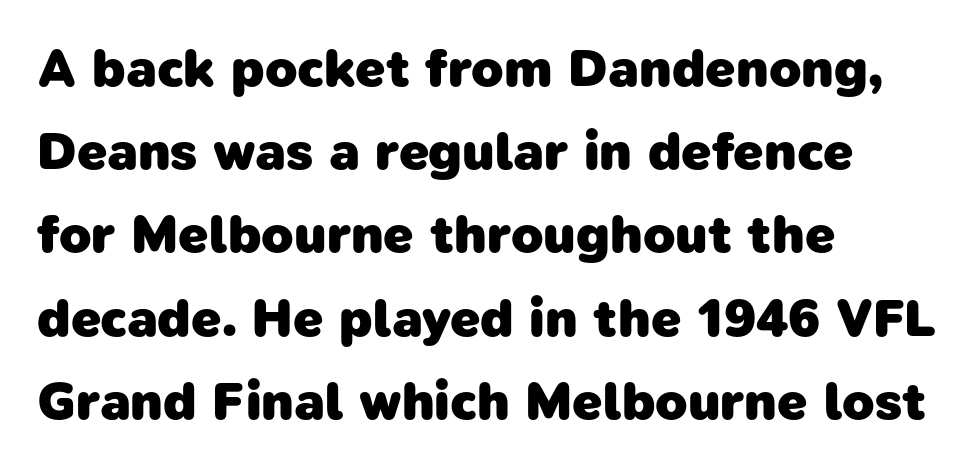
{"serif": "no", "bold": "yes", "weight": "heavy", "width": "normal", "stroke_contrast": "low", "x_height": "medium", "monospaced": "no", "underline": "no", "align": "left", "line_spacing": "normal", "line_spacing_ratio": 1.57, "letter_spacing": "normal", "letter_spacing_em": 0.0, "glyph_px": 53}
